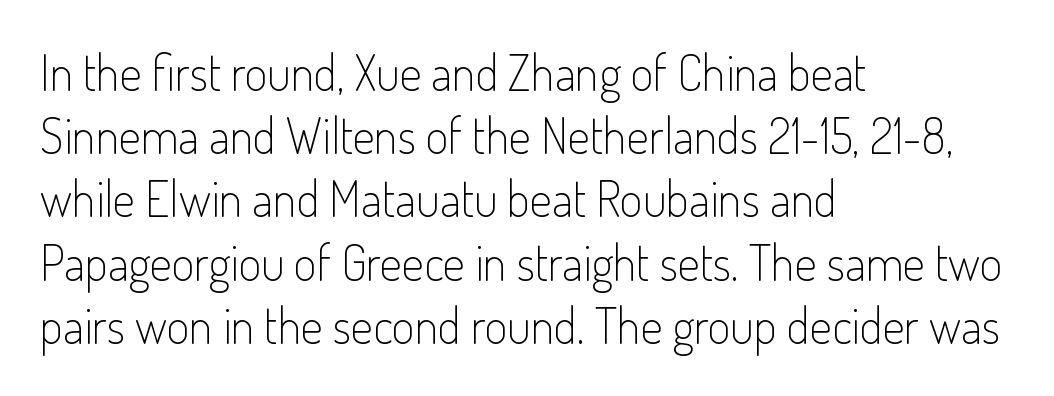
This sample has the flowing, uneven cadence of proportional lettering. Caption: face not bold, strokes unweighted. Any mark beneath the type? The region is blank. This is roman type, the default non-slanted kind. A typesetter would call this zero additional tracking. Classification — sans serif.
